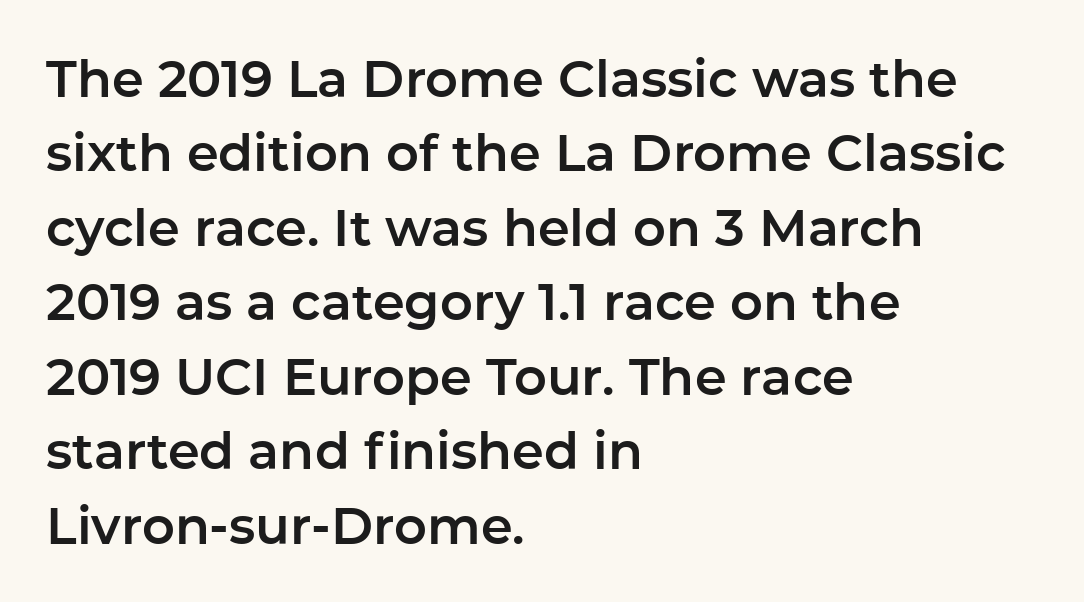
The image shows 51 px sans-serif type, upright; set left-aligned, normal line spacing (1.46x), normal letter spacing, not underlined; low stroke contrast and a medium x-height.
